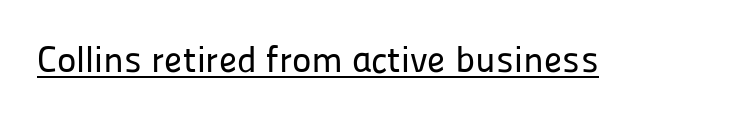
Q: Is the text italic (slanted)? A: No, it is upright.
Q: Is the typeface a serif or a sans-serif typeface? A: Sans-serif.
Q: Is the text underlined? A: Yes.
Q: Is the spacing between letters normal or unusually wide? A: Normal.
Q: Width (condensed, normal, or wide)? A: Normal.
Q: Stroke contrast? A: Low.
Q: x-height? A: Medium.
Q: Monospaced? A: No.
